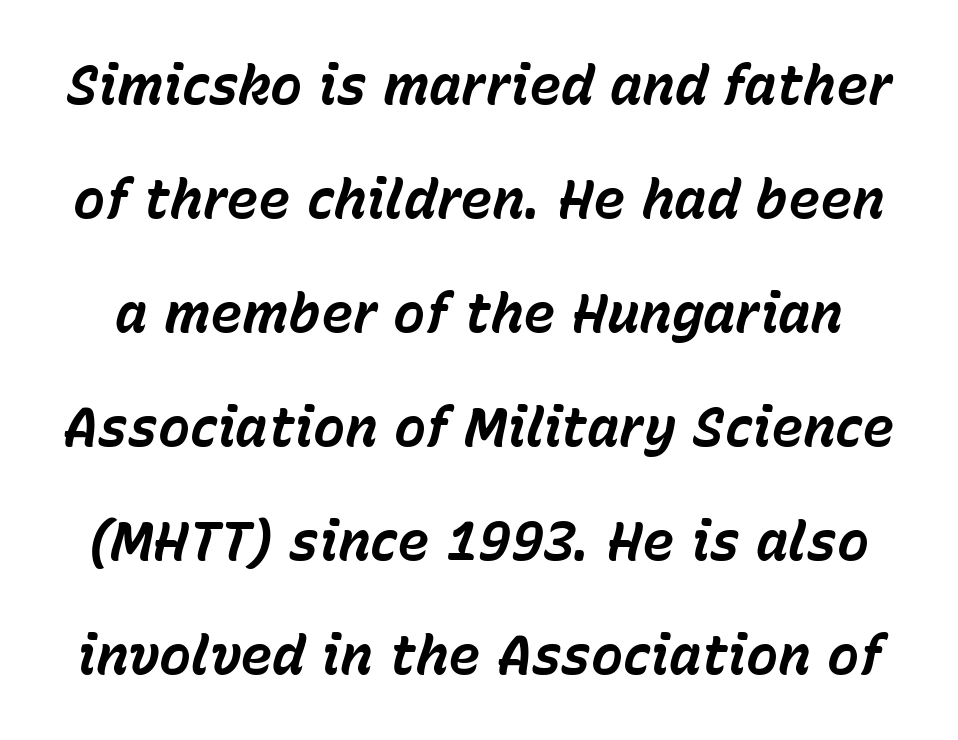
{"italic": "yes", "lean": "right", "slant_degrees": 15, "bold": "yes", "weight": "bold", "width": "normal", "stroke_contrast": "low", "x_height": "medium", "monospaced": "no", "underline": "no", "line_spacing": "loose", "line_spacing_ratio": 2.11, "letter_spacing": "normal", "letter_spacing_em": 0.0, "glyph_px": 54}
